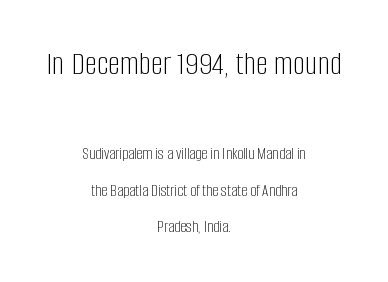
The designer gave the opening block more size than the closing block. Style check: upright. Anything drawn beneath the words? Only blank space. The line texture is even and compact thanks to regular tracking.
